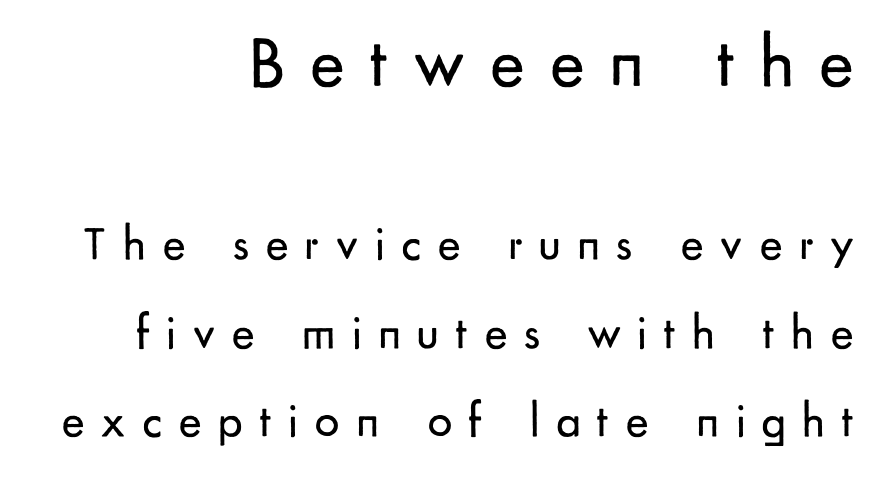
{"serif": "no", "italic": "no", "bold": "no", "weight": "regular", "width": "normal", "stroke_contrast": "low", "x_height": "small", "monospaced": "no", "underline": "no", "align": "right", "line_spacing_ratio": 1.8, "letter_spacing": "wide", "letter_spacing_em": 0.33, "larger_block": "first", "size_ratio": 1.51, "glyph_px": 74}
